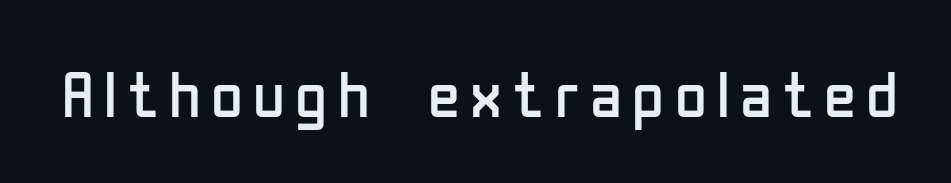
The letters stand straight up with perfectly vertical stems. What kind of face is this? One without serifs — a sans. Compared with a typical body face, this is equally light or lighter still. Think of a printed novel: that variable character pitch is what you see here.
